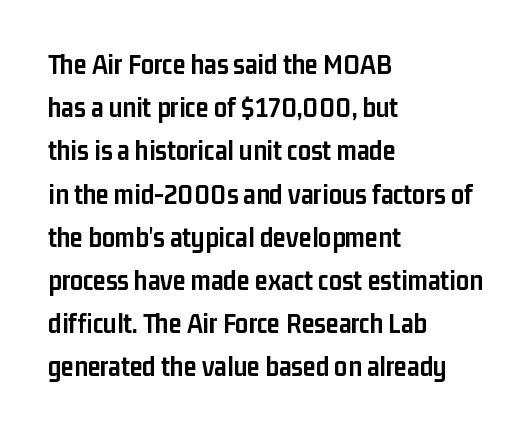
Nobody touched the tracking dial on this one. The passage shown is not underscored anywhere. Caption: multi-line text, flush left, ragged right. Font category for this specimen: sans-serif. The letters advance in unequal steps, a hallmark of proportional type.
